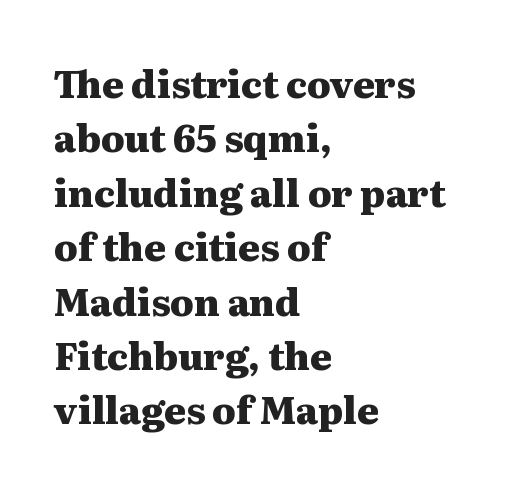
The image shows 37 px heavy, wide serif type, upright; set left-aligned, normal line spacing (1.47x), normal letter spacing, not underlined; medium stroke contrast and a medium x-height.
